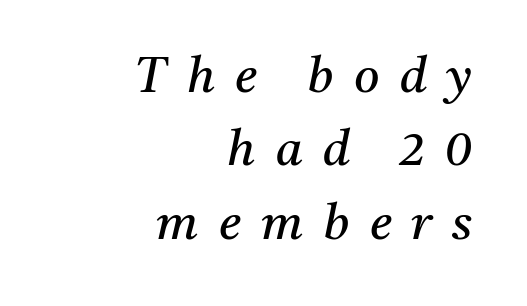
The image shows 49 px regular-weight serif type, italic (leaning right); set right-aligned, normal line spacing (1.5x), unusually wide letter spacing (+0.41 em), not underlined; medium stroke contrast and a medium x-height.
